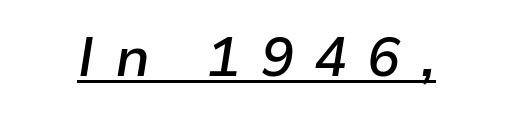
A semibold gives these letters moderate extra thickness, short of bold. These lines are rendered in a variable-pitch font. Glyph-to-glyph distance is far greater than everyday printed text. The specimen reads as italic at a glance.
